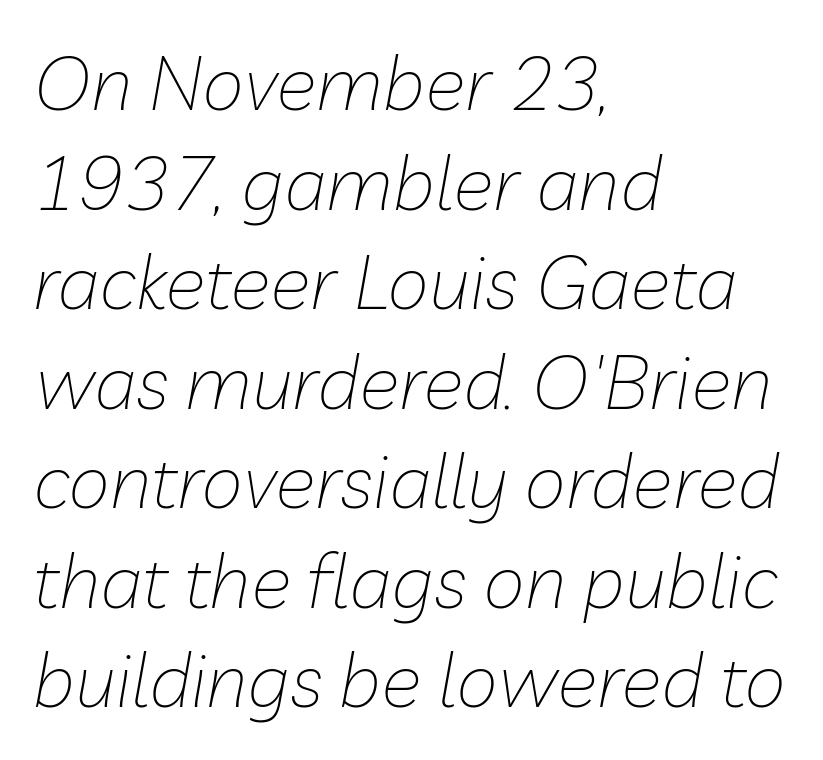
This sample has the flowing, uneven cadence of proportional lettering. Descender tails drop into unmarked territory. A typesetter would call this leading conventional body-copy spacing. The axis of the letterforms is tilted away from vertical.
